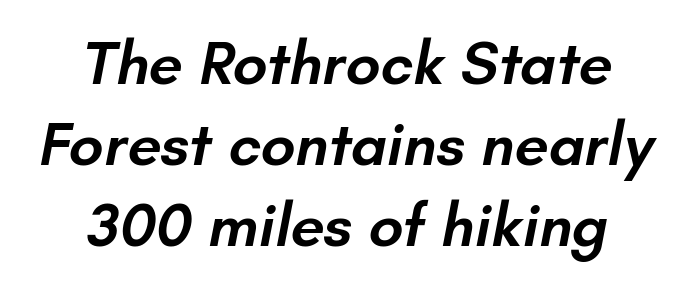
Spacing between characters is what you'd get straight out of the box. The area under the type is left untouched. A sans-serif font was chosen for this passage. As a designer I'd log this as weight 600, semibold.
